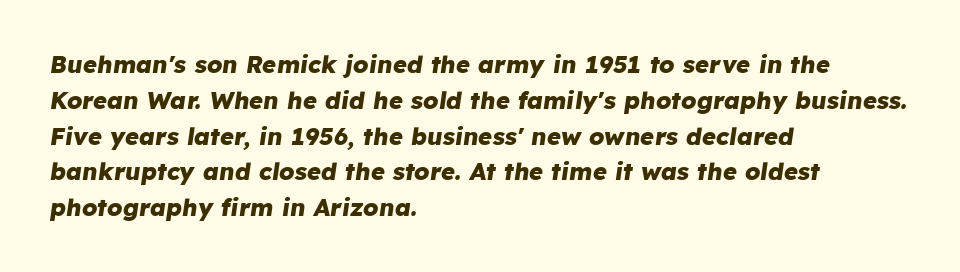
{"italic": "yes", "lean": "right", "slant_degrees": 8, "bold": "yes", "underline": "no", "align": "left", "line_spacing": "normal", "line_spacing_ratio": 1.49, "letter_spacing": "normal", "letter_spacing_em": 0.0, "glyph_px": 24}
